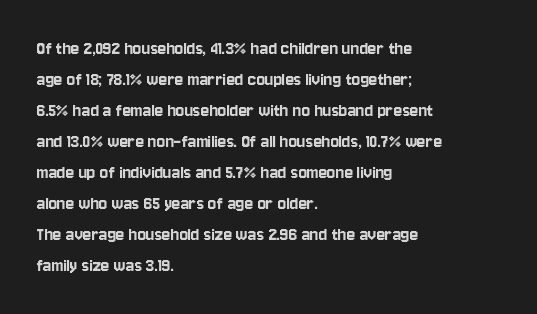
Q: Is the text italic (slanted)? A: No, it is upright.
Q: Is the text underlined? A: No.
Q: How is the paragraph aligned? A: Left-aligned.
Q: Is the spacing between letters normal or unusually wide? A: Normal.
Q: Is the spacing between lines tight, normal or loose? A: Normal.
